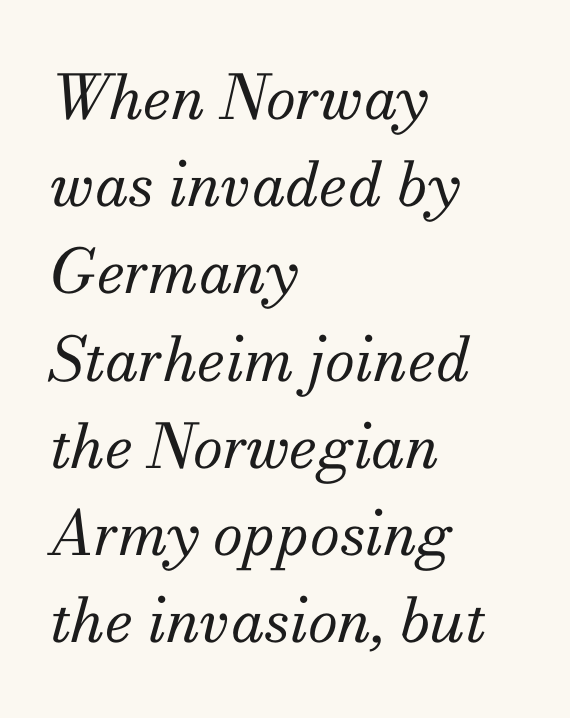
{"serif": "yes", "italic": "yes", "lean": "right", "slant_degrees": 13, "bold": "no", "weight": "regular", "width": "normal", "stroke_contrast": "medium", "x_height": "small", "monospaced": "no", "underline": "no", "align": "left", "line_spacing": "normal", "line_spacing_ratio": 1.43, "letter_spacing": "normal", "letter_spacing_em": 0.0, "glyph_px": 61}
